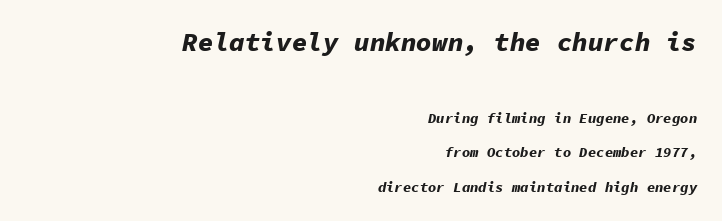
The image shows 26 px bold type, italic (leaning right); set right-aligned, loose line spacing (2.44x), normal letter spacing, not underlined; the first (top) block is 1.86x larger.
